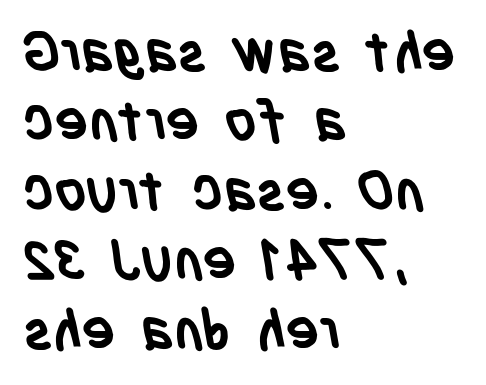
The image shows 56 px semibold, condensed sans-serif type; set left-aligned, line spacing 1.24x, normal letter spacing, not underlined; low stroke contrast and a large x-height.
